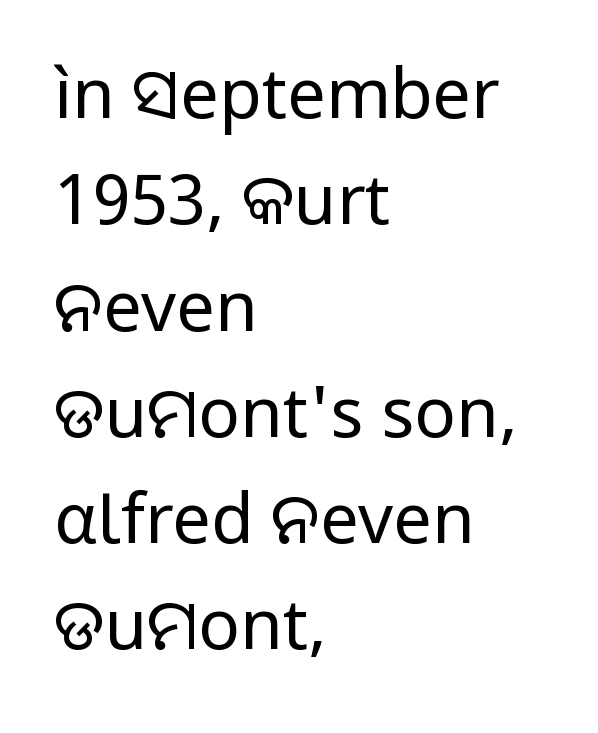
The image shows 69 px regular-weight sans-serif type, upright; set left-aligned, normal line spacing (1.54x), normal letter spacing, not underlined; low stroke contrast and a medium x-height.
